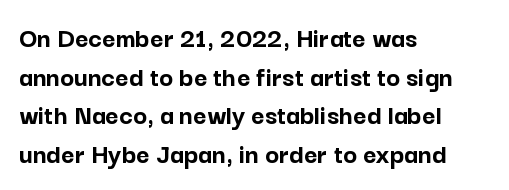
The image shows 29 px semibold sans-serif type, upright; set left-aligned, normal line spacing (1.33x), normal letter spacing, not underlined; low stroke contrast and a medium x-height.
